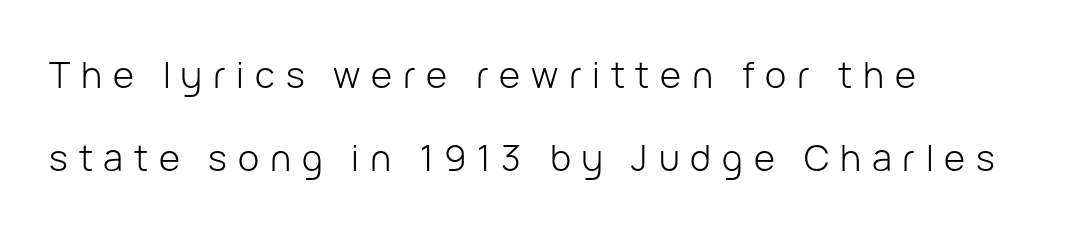
The line-height multiplier appears high, well above default. Honestly, the letter spacing is so wide it's the main thing you notice. A bare baseline throughout the passage. The face used here is proportionally spaced, like ordinary book or web type.
